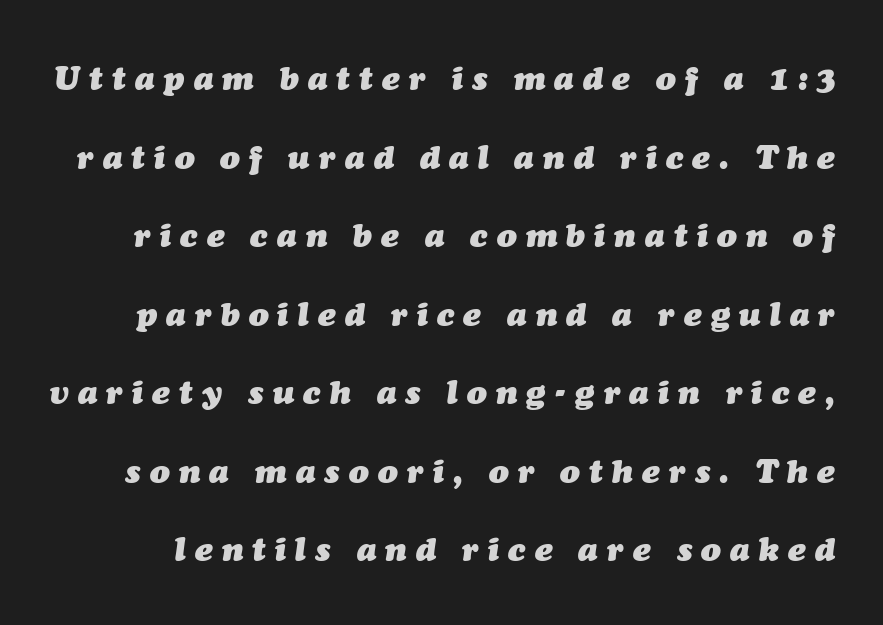
{"italic": "yes", "lean": "right", "slant_degrees": 7, "bold": "yes", "weight": "heavy", "width": "normal", "stroke_contrast": "medium", "x_height": "medium", "monospaced": "no", "underline": "no", "line_spacing": "loose", "line_spacing_ratio": 2.38, "letter_spacing": "wide", "letter_spacing_em": 0.28, "glyph_px": 33}
